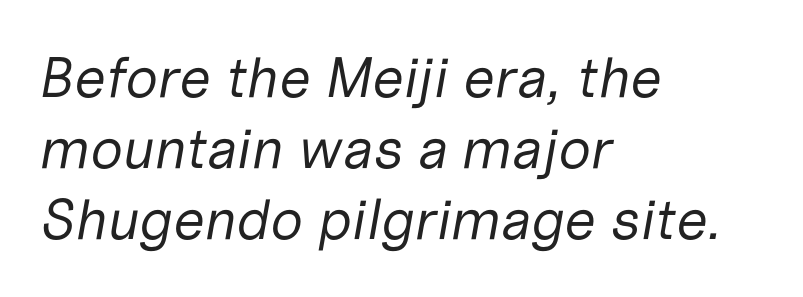
Stroke mass is kept to a normal reading level or below. The letters advance in unequal steps, a hallmark of proportional type. The passage shown is not underscored anywhere. The lines in this sample share a left origin and differ only in where they stop. Honestly, the letter spacing is just normal — you wouldn't notice it.
